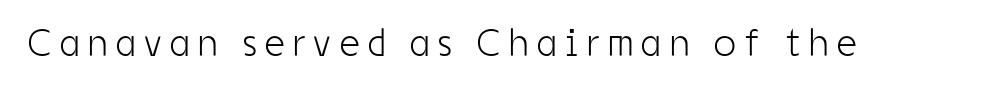
Unbolded letterforms with no extra heft. There is plenty of visible air inserted between adjacent glyphs. In terms of letterform style, serifs are entirely absent. Here the designer chose a conventional face with non-uniform glyph widths. This rendering features lettering with no underline. In terms of posture, this sample is upright.
